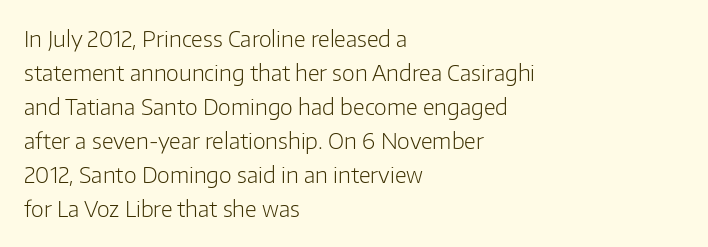
Caption: multi-line text, flush left, ragged right. Rendered with straight, roman letterforms. Beneath every word, the page is bare. Weight: not bold — regular or lighter. Nobody touched the tracking dial on this one. Vertically, the passage feels balanced, rows spaced as you'd expect.
